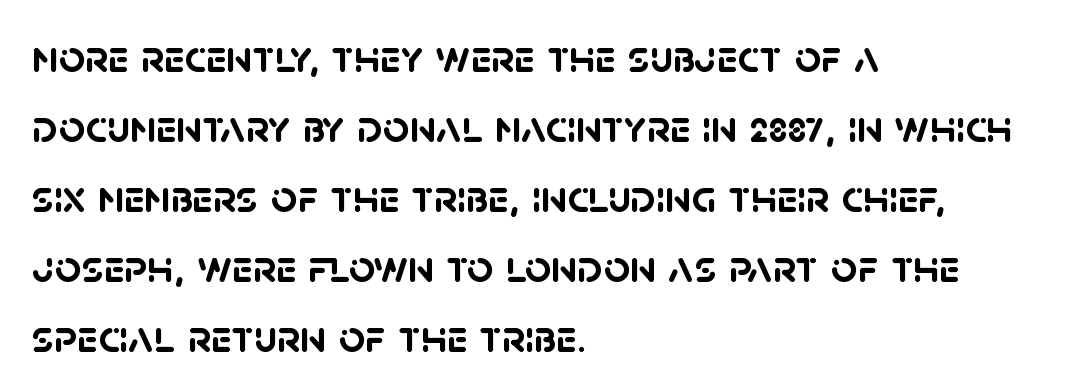
Emphasis by weight is at full strength: bold. Font category for this specimen: sans-serif. Caption: standard tracking, unaltered. A typesetter would call this proportional, since set widths differ per character.
